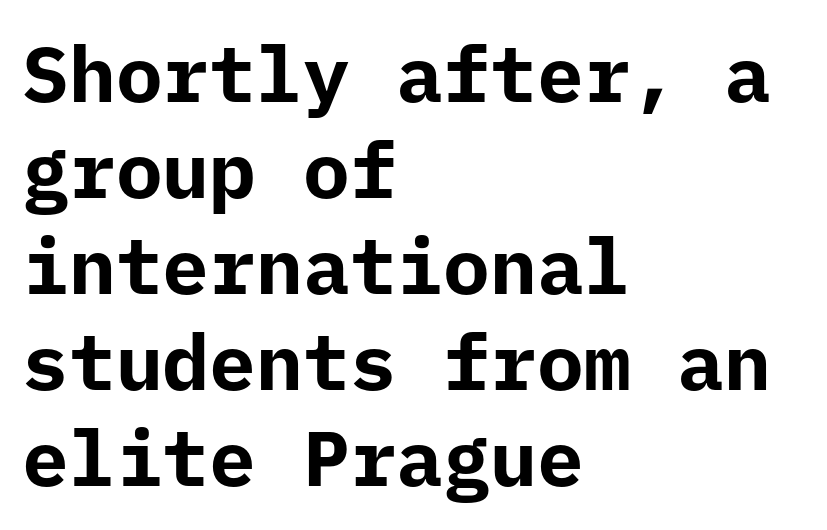
Q: Is the text bold? A: Yes.
Q: Is the text italic (slanted)? A: No, it is upright.
Q: Is the typeface a serif or a sans-serif typeface? A: Sans-serif.
Q: Is the text underlined? A: No.
Q: How is the paragraph aligned? A: Left-aligned.
Q: Is the spacing between letters normal or unusually wide? A: Normal.
Q: Width (condensed, normal, or wide)? A: Normal.
Q: Stroke contrast? A: Low.
Q: x-height? A: Medium.
Q: Monospaced? A: Yes.
